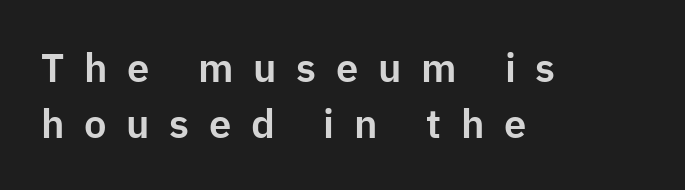
One glance says typical: line gaps are just what's usual. The area under the type is left untouched. Tracking here is generous; glyphs stand well apart from one another. This sample has the flowing, uneven cadence of proportional lettering.
